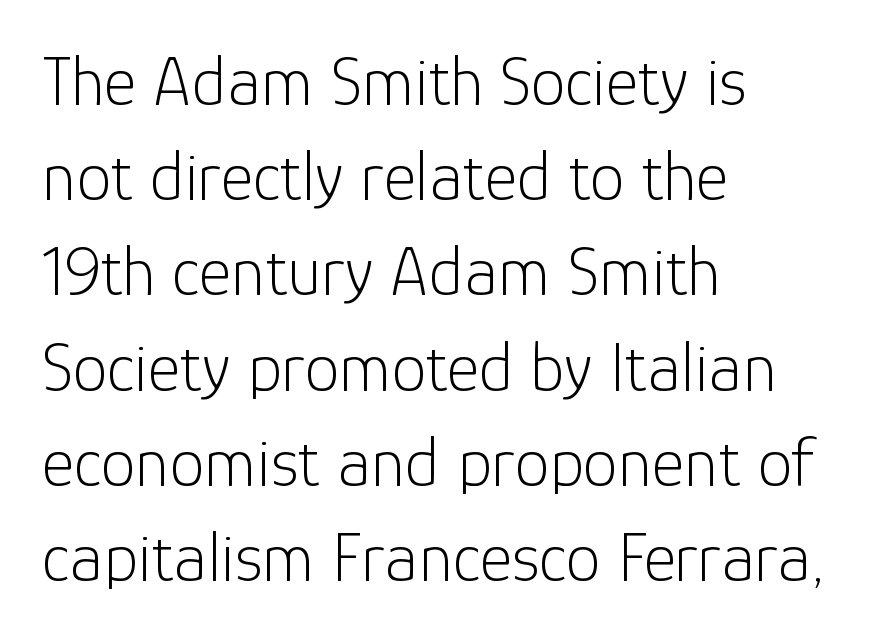
The lettering stays uniformly vertical, giving the passage a roman look. Caption: face not bold, strokes unweighted. Check where the strokes stop: nothing finishes them off — pure sans. This sample is left-justified, so line endings fall wherever the words run out. Think of a printed novel: that variable character pitch is what you see here.
